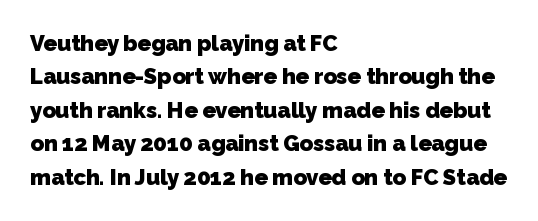
Caption: multi-line text, flush left, ragged right. A clean baseline with only descenders dipping below it. Inter-character spacing is left at the font's built-in metrics. Set as a true bold cut, around the 700 mark. The designer left line spacing at the default.
